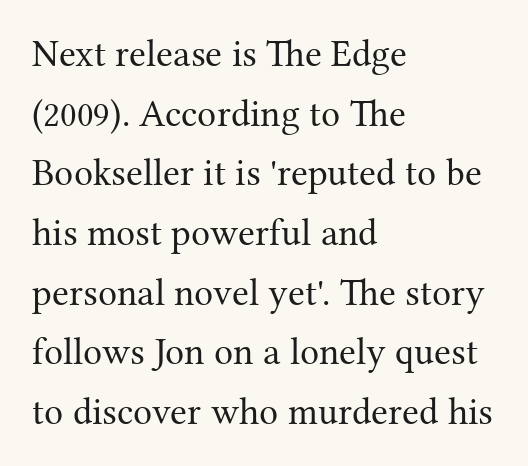
Italic: no, the glyphs are upright roman. The space beneath each line is pristine and unruled. The rendering uses natural spacing where letterforms have individual widths. The designer left line spacing at the default. Which margin do the lines hug? The left one — the right edge is uneven.
